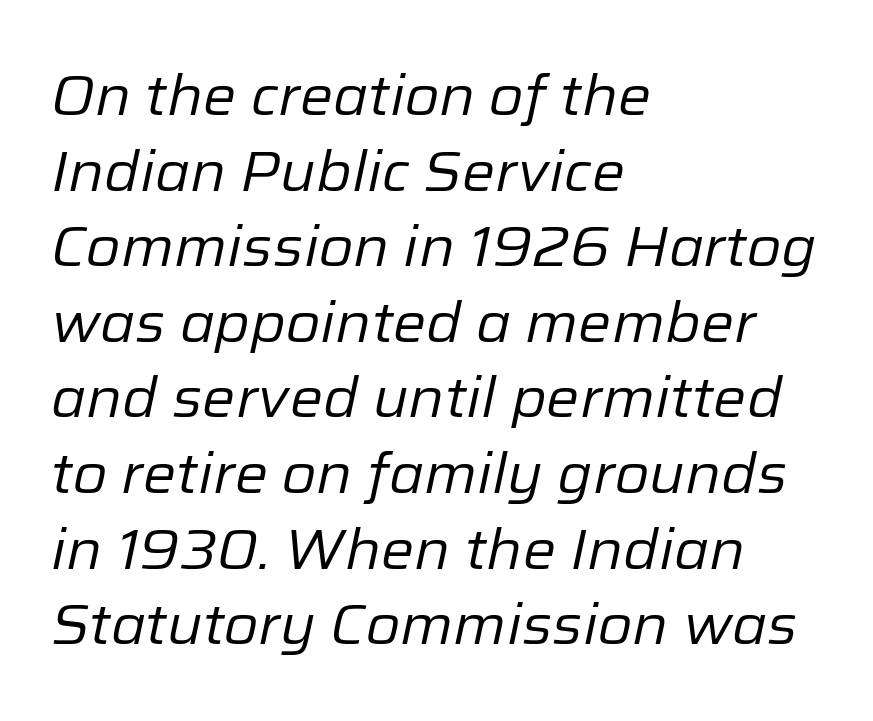
Yep, that's italic — everything's leaning. Tracking value appears to be zero — textbook default spacing. The paragraph has a hard left edge and a soft right edge. The letters advance in unequal steps, a hallmark of proportional type. Successive baselines arrive at the customary interval. Stems here are at most as thick as an everyday book face.
